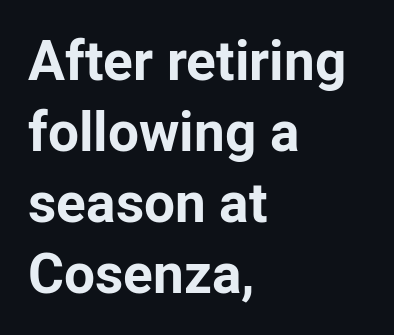
Q: Is the text bold? A: Yes.
Q: Is the text italic (slanted)? A: No, it is upright.
Q: Is the typeface a serif or a sans-serif typeface? A: Sans-serif.
Q: Is the text underlined? A: No.
Q: How is the paragraph aligned? A: Left-aligned.
Q: Is the spacing between letters normal or unusually wide? A: Normal.
Q: Is the spacing between lines tight, normal or loose? A: Normal.
Q: Width (condensed, normal, or wide)? A: Normal.
Q: Stroke contrast? A: Low.
Q: x-height? A: Medium.
Q: Monospaced? A: No.
